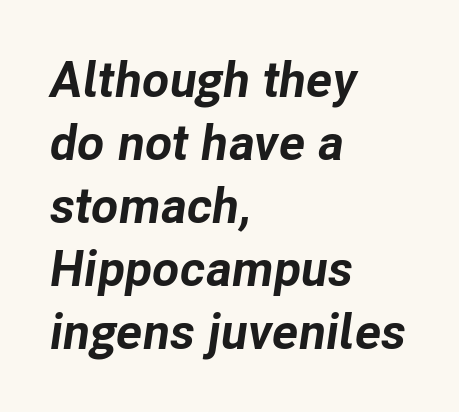
{"italic": "yes", "lean": "right", "slant_degrees": 8, "bold": "yes", "weight": "bold", "width": "normal", "stroke_contrast": "low", "x_height": "medium", "monospaced": "no", "underline": "no", "align": "left", "line_spacing": "normal", "line_spacing_ratio": 1.26, "letter_spacing": "normal", "letter_spacing_em": 0.0, "glyph_px": 50}
